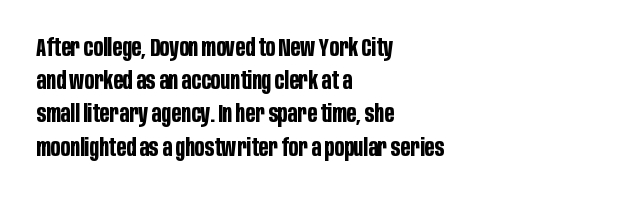
Q: Is the text bold? A: Yes.
Q: Is the text italic (slanted)? A: No, it is upright.
Q: Is the text underlined? A: No.
Q: How is the paragraph aligned? A: Left-aligned.
Q: Is the spacing between letters normal or unusually wide? A: Normal.
Q: Is the spacing between lines tight, normal or loose? A: Normal.
